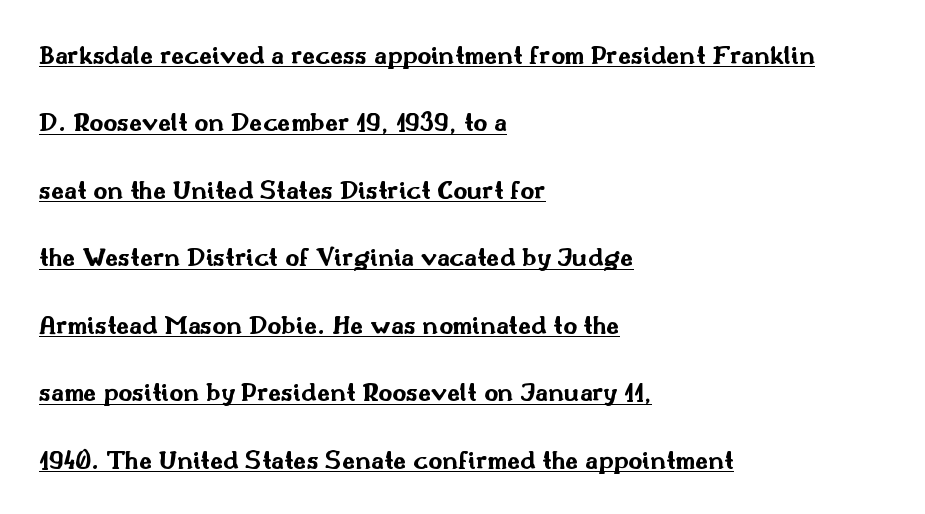
The image shows 27 px bold type, upright; set left-aligned, loose line spacing (2.5x), normal letter spacing, underlined.
